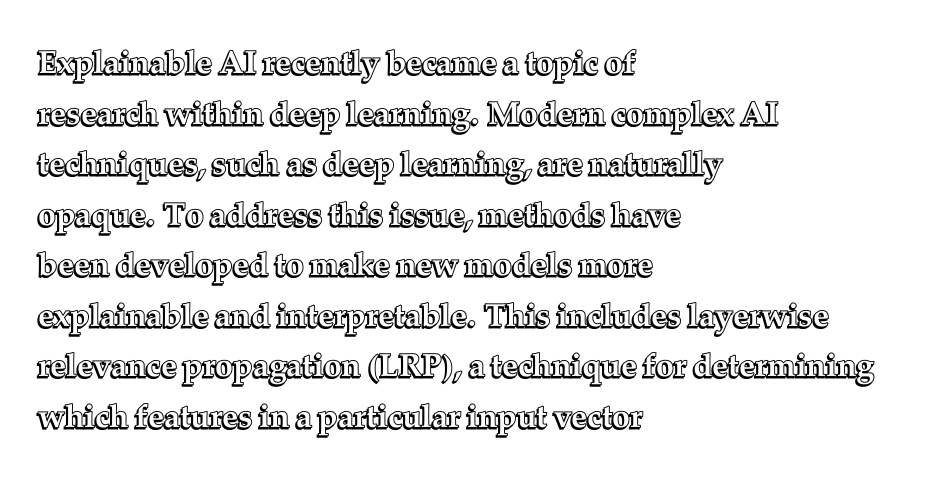
The paragraph shown leans on its left margin. The specimen reads as upright at a glance. Think of a printed novel: that variable character pitch is what you see here. How would I describe the line gaps? Plain and ordinary. The specimen omits any rule beneath the text block's lines.
